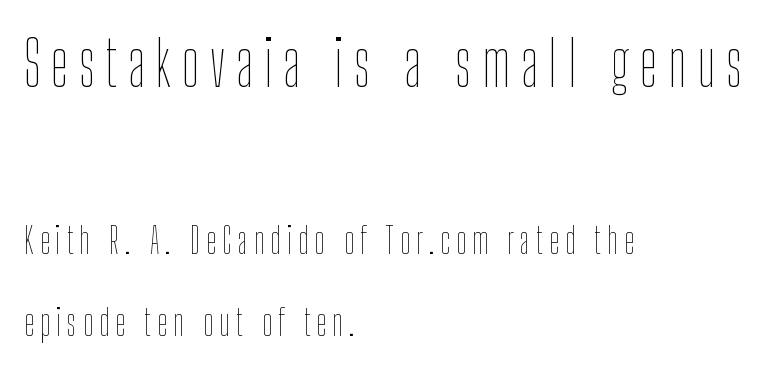
{"italic": "no", "bold": "no", "weight": "thin", "width": "condensed", "stroke_contrast": "low", "x_height": "medium", "monospaced": "no", "underline": "no", "align": "left", "line_spacing": "loose", "line_spacing_ratio": 2.28, "larger_block": "first", "size_ratio": 1.75, "glyph_px": 63}
